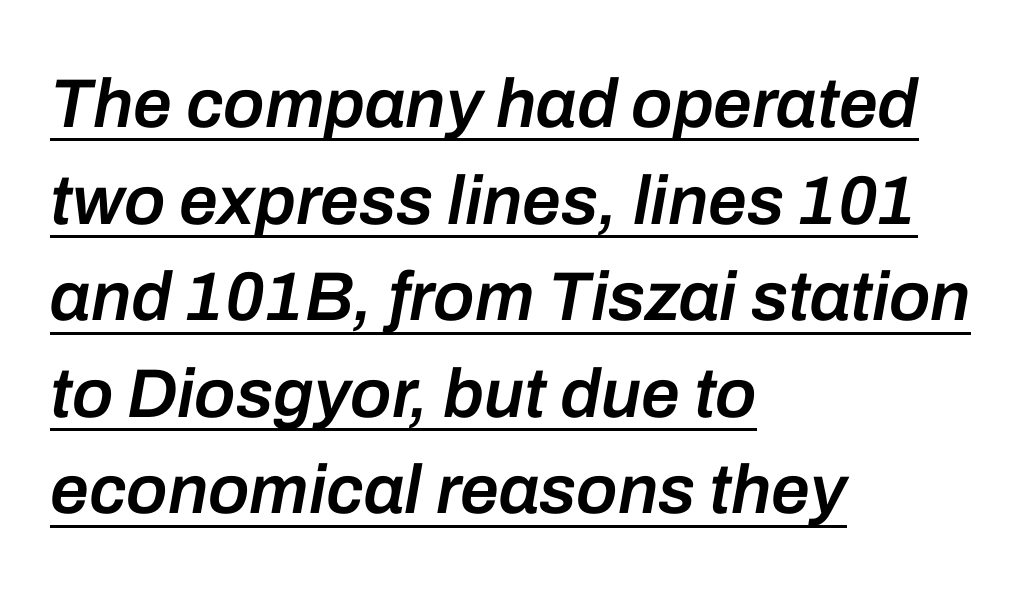
Q: Is the text bold? A: Semi-bold.
Q: Is the text italic (slanted)? A: Yes, it leans right by about 10 degrees.
Q: Is the text underlined? A: Yes.
Q: How is the paragraph aligned? A: Left-aligned.
Q: Is the spacing between letters normal or unusually wide? A: Normal.
Q: Is the spacing between lines tight, normal or loose? A: Normal.
Q: Width (condensed, normal, or wide)? A: Normal.
Q: Stroke contrast? A: Low.
Q: x-height? A: Medium.
Q: Monospaced? A: No.
